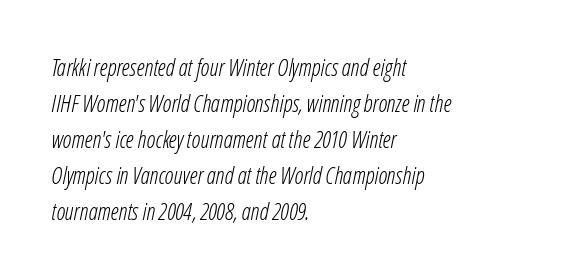
The image shows 23 px text type, italic (leaning right); set left-aligned, normal line spacing (1.56x), normal letter spacing, not underlined.
